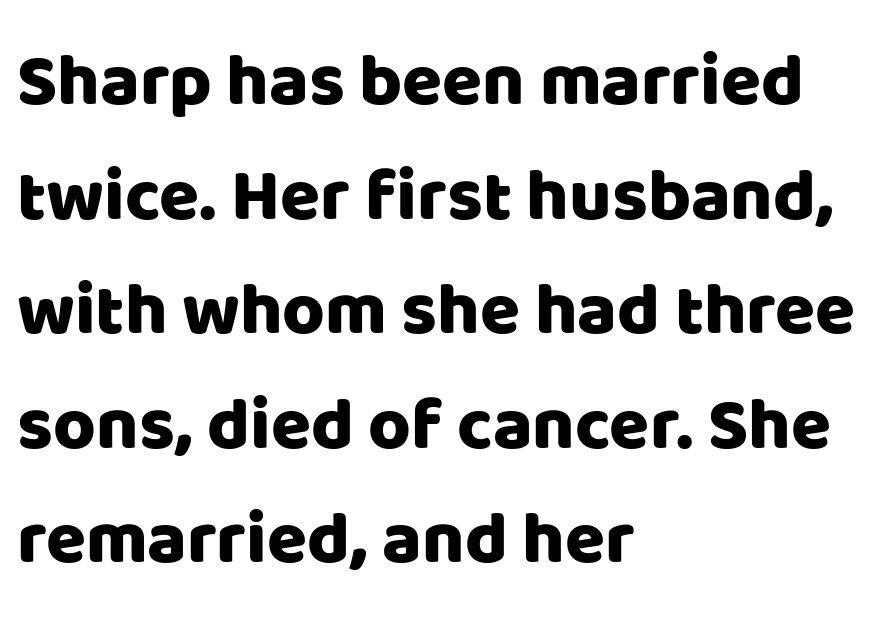
The image shows 73 px sans-serif type, upright; set left-aligned, normal line spacing (1.57x), normal letter spacing, not underlined; low stroke contrast and a large x-height.
